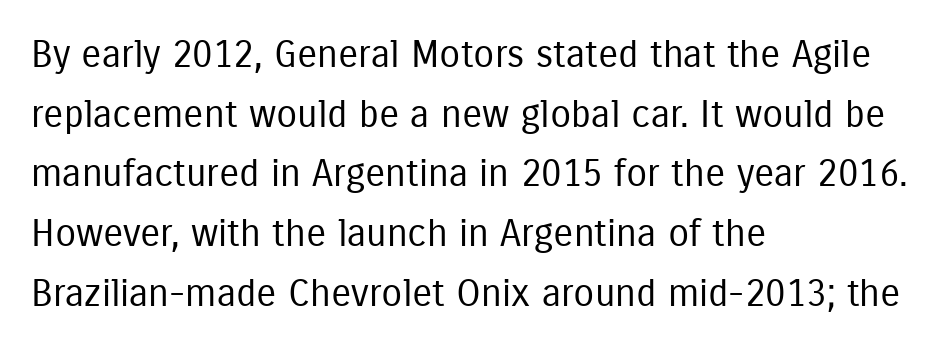
{"serif": "no", "italic": "no", "bold": "no", "weight": "regular", "width": "condensed", "stroke_contrast": "low", "x_height": "medium", "monospaced": "no", "underline": "no", "align": "left", "line_spacing": "normal", "line_spacing_ratio": 1.57, "letter_spacing": "normal", "letter_spacing_em": 0.0, "glyph_px": 38}
